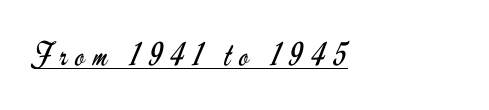
The image shows 31 px regular-weight, condensed sans-serif type; set left-aligned, unusually wide letter spacing (+0.28 em), underlined; low stroke contrast and a small x-height.
